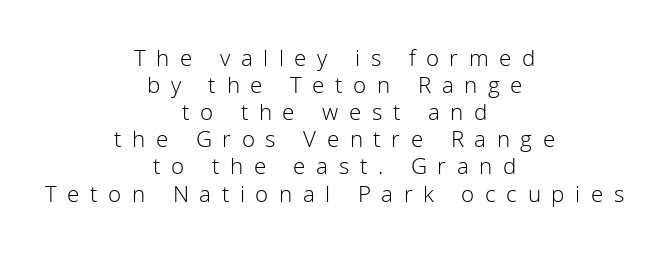
{"italic": "no", "bold": "no", "underline": "no", "align": "center", "line_spacing": "tight", "line_spacing_ratio": 1.13, "letter_spacing": "wide", "letter_spacing_em": 0.44, "glyph_px": 24}
